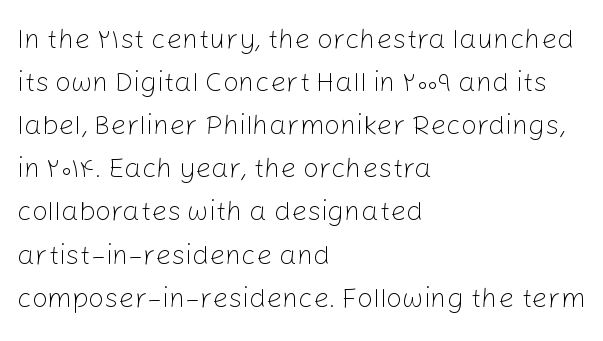
Designer's note — italics off, roman on. Is the letter spacing exaggerated? No — it looks like the ordinary default. The paragraph shown leans on its left margin. Underlining? Definitely not there. Proportional: the letters do not fall into vertical columns. In terms of letterform style, serifs are entirely absent.
